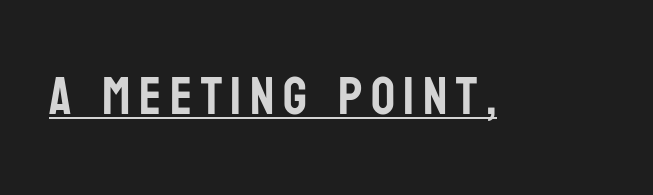
Q: Is the text italic (slanted)? A: No, it is upright.
Q: Is the typeface a serif or a sans-serif typeface? A: Sans-serif.
Q: Is the text underlined? A: Yes.
Q: Width (condensed, normal, or wide)? A: Condensed.
Q: Stroke contrast? A: Low.
Q: x-height? A: Large.
Q: Monospaced? A: No.
